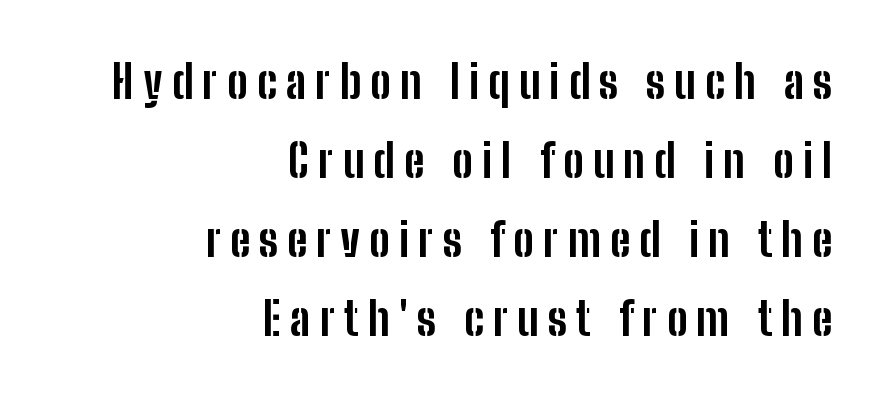
{"serif": "no", "italic": "no", "bold": "yes", "weight": "bold", "width": "condensed", "stroke_contrast": "low", "x_height": "medium", "monospaced": "no", "underline": "no", "align": "right", "line_spacing_ratio": 1.72, "letter_spacing": "wide", "letter_spacing_em": 0.2, "glyph_px": 46}
